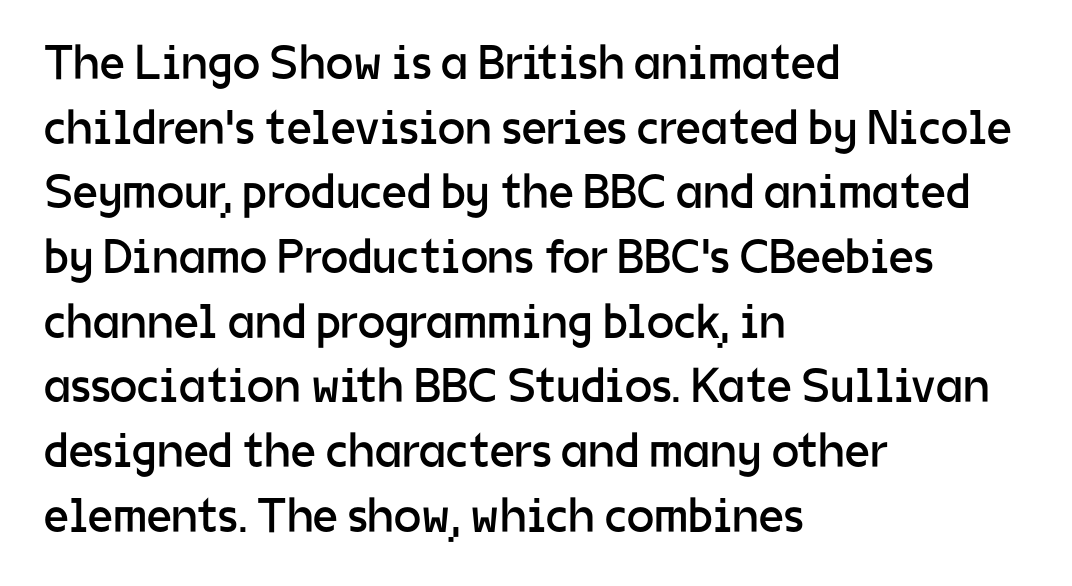
The image shows 49 px regular-weight sans-serif type, upright; set left-aligned, normal line spacing (1.32x), normal letter spacing, not underlined; low stroke contrast and a medium x-height.
